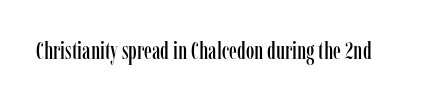
The image shows 24 px text type, upright; set normal letter spacing, not underlined.
